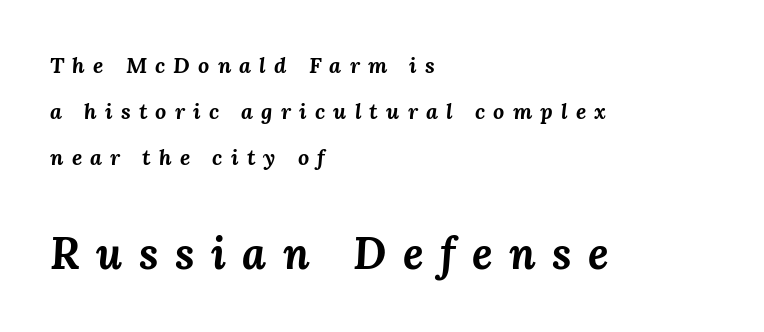
The image shows 44 px bold type, italic (leaning right); set left-aligned, loose line spacing (2.1x), unusually wide letter spacing (+0.37 em), not underlined; the second (bottom) block is 2.0x larger; medium stroke contrast and a medium x-height.
